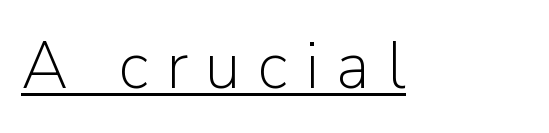
{"serif": "no", "italic": "no", "bold": "no", "weight": "light", "width": "normal", "stroke_contrast": "low", "x_height": "medium", "monospaced": "no", "underline": "yes", "letter_spacing": "wide", "letter_spacing_em": 0.26, "glyph_px": 66}
